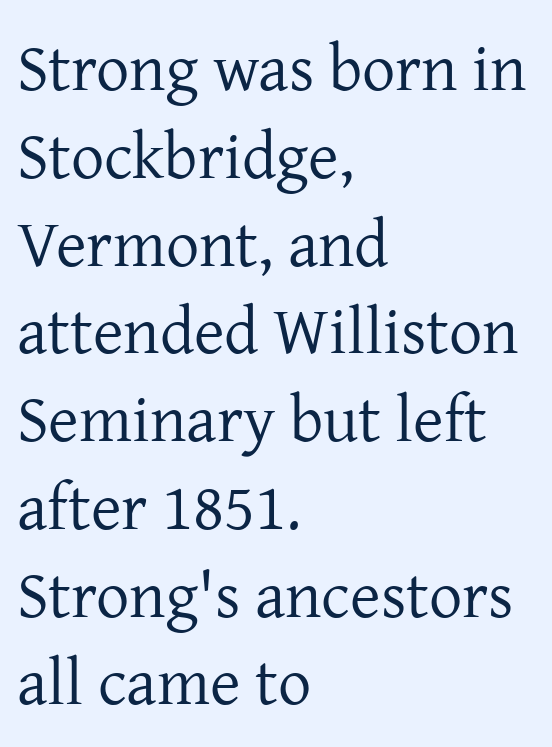
Q: Is the text bold? A: No.
Q: Is the text italic (slanted)? A: No, it is upright.
Q: Is the typeface a serif or a sans-serif typeface? A: Serif.
Q: Is the text underlined? A: No.
Q: How is the paragraph aligned? A: Left-aligned.
Q: Is the spacing between letters normal or unusually wide? A: Normal.
Q: Is the spacing between lines tight, normal or loose? A: Normal.
Q: Width (condensed, normal, or wide)? A: Normal.
Q: Stroke contrast? A: Low.
Q: x-height? A: Medium.
Q: Monospaced? A: No.
